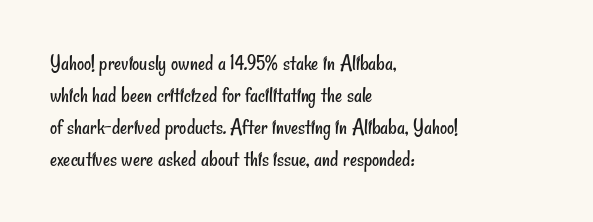
The image shows 22 px text type; set left-aligned, normal line spacing (1.45x), normal letter spacing, not underlined.
